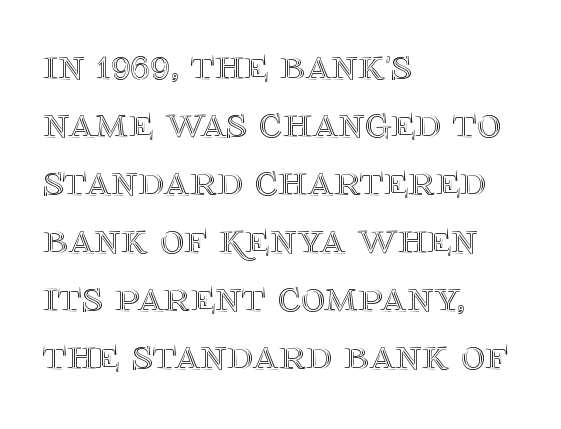
{"italic": "no", "width": "normal", "x_height": "large", "monospaced": "no", "underline": "no", "align": "left", "line_spacing": "normal", "line_spacing_ratio": 1.26, "letter_spacing": "normal", "letter_spacing_em": 0.0, "glyph_px": 46}
